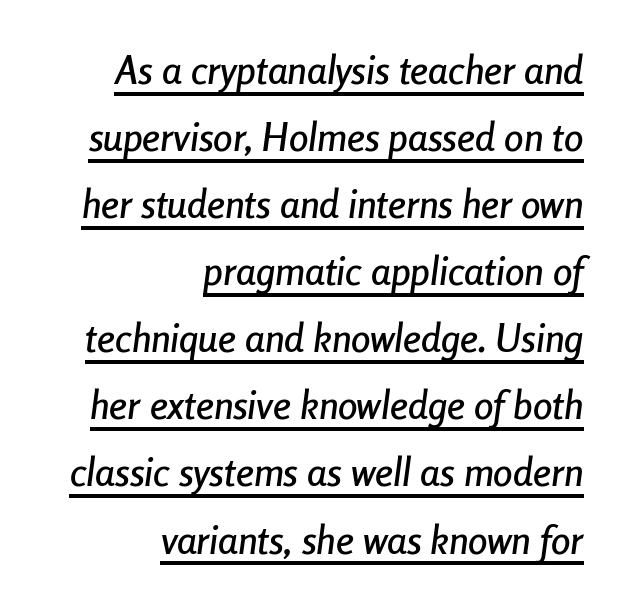
Q: Is the text italic (slanted)? A: Yes, it leans right by about 8 degrees.
Q: Is the text underlined? A: Yes.
Q: How is the paragraph aligned? A: Right-aligned.
Q: Is the spacing between letters normal or unusually wide? A: Normal.
Q: Width (condensed, normal, or wide)? A: Condensed.
Q: Stroke contrast? A: Low.
Q: x-height? A: Medium.
Q: Monospaced? A: No.
